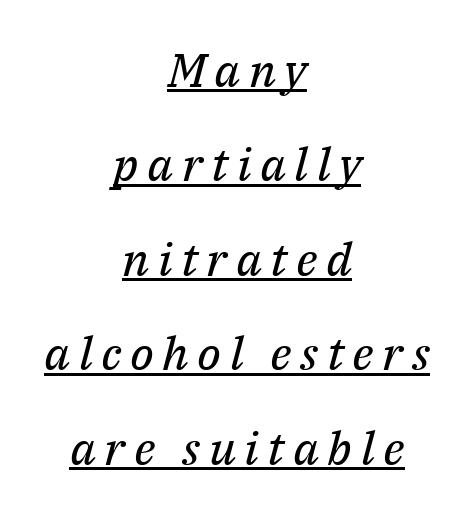
{"serif": "yes", "italic": "yes", "lean": "right", "slant_degrees": 14, "bold": "no", "weight": "regular", "width": "normal", "stroke_contrast": "medium", "x_height": "medium", "monospaced": "no", "underline": "yes", "align": "center", "line_spacing": "loose", "line_spacing_ratio": 2.01, "glyph_px": 47}
